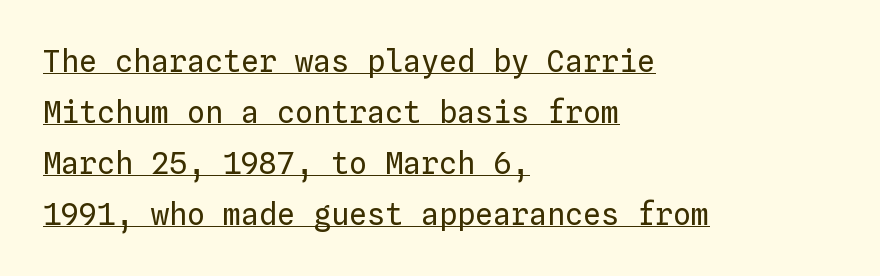
Weight class: somewhere from thin through regular. Reading down the block, your eye returns to a fixed left position each line. Students, observe: this is what conventionally led text looks like. In terms of letterspacing, this is plain default setting. Vertical strokes here are truly vertical.
